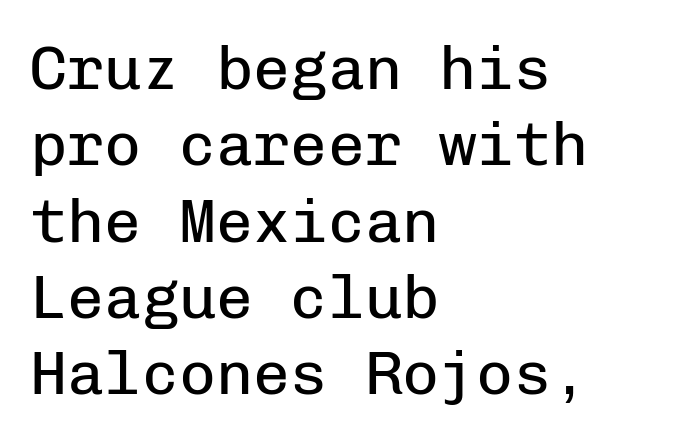
Q: Is the text bold? A: No.
Q: Is the text italic (slanted)? A: No, it is upright.
Q: Is the typeface a serif or a sans-serif typeface? A: Sans-serif.
Q: Is the text underlined? A: No.
Q: How is the paragraph aligned? A: Left-aligned.
Q: Is the spacing between letters normal or unusually wide? A: Normal.
Q: Width (condensed, normal, or wide)? A: Normal.
Q: Stroke contrast? A: Low.
Q: x-height? A: Medium.
Q: Monospaced? A: Yes.
